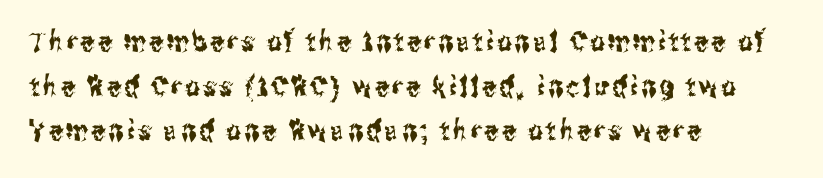
{"serif": "no", "italic": "no", "width": "condensed", "stroke_contrast": "medium", "x_height": "medium", "monospaced": "no", "underline": "no", "align": "left", "line_spacing": "normal", "line_spacing_ratio": 1.59, "glyph_px": 28}
